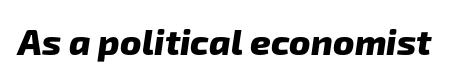
{"serif": "no", "bold": "yes", "weight": "heavy", "width": "normal", "stroke_contrast": "low", "x_height": "medium", "monospaced": "no", "underline": "no", "letter_spacing": "normal", "letter_spacing_em": 0.0, "glyph_px": 36}
